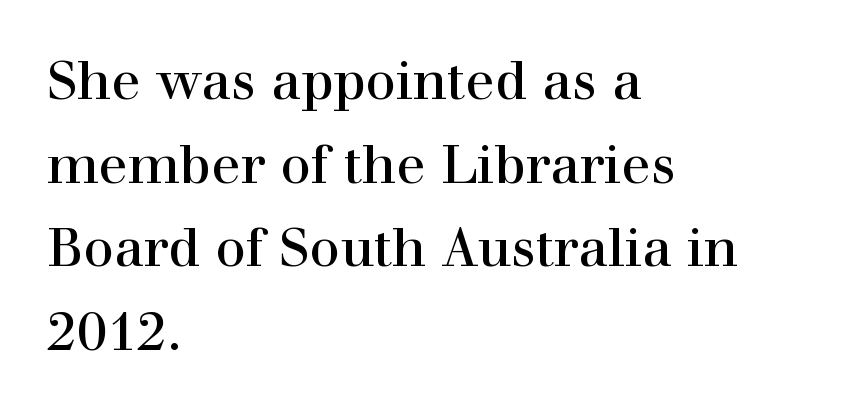
{"serif": "yes", "italic": "no", "bold": "no", "weight": "regular", "width": "normal", "stroke_contrast": "high", "x_height": "medium", "monospaced": "no", "underline": "no", "align": "left", "line_spacing": "normal", "line_spacing_ratio": 1.55, "letter_spacing": "normal", "letter_spacing_em": 0.0, "glyph_px": 54}
